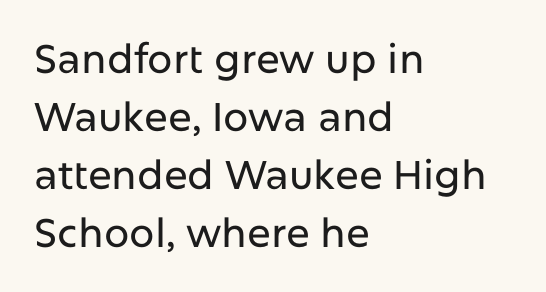
{"serif": "no", "italic": "no", "width": "normal", "stroke_contrast": "low", "x_height": "medium", "monospaced": "no", "underline": "no", "align": "left", "line_spacing": "normal", "line_spacing_ratio": 1.45, "letter_spacing": "normal", "letter_spacing_em": 0.0, "glyph_px": 40}
